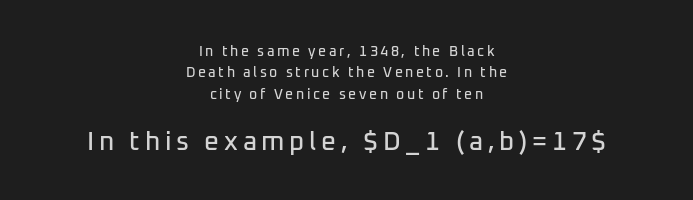
Q: Is the text italic (slanted)? A: No, it is upright.
Q: Is the text underlined? A: No.
Q: How is the paragraph aligned? A: Centered.
Q: Is the spacing between lines tight, normal or loose? A: Normal.
Q: Which block of text is set in a larger size, the first (top) or the second (bottom)? A: The second (bottom) one.
